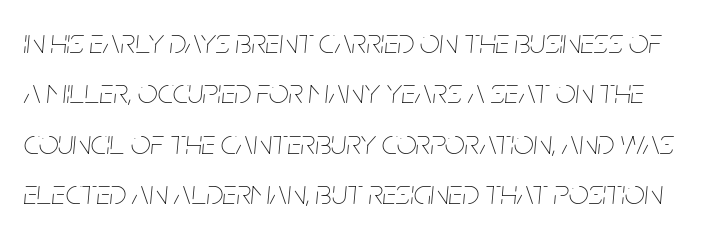
{"italic": "yes", "lean": "right", "slant_degrees": 5, "bold": "no", "weight": "thin", "width": "condensed", "stroke_contrast": "low", "x_height": "large", "monospaced": "no", "underline": "no", "line_spacing": "normal", "line_spacing_ratio": 1.44, "letter_spacing": "normal", "letter_spacing_em": 0.0, "glyph_px": 35}
